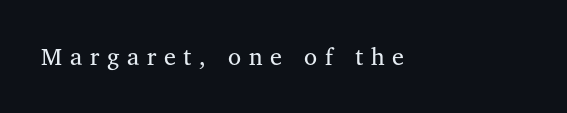
{"italic": "no", "bold": "no", "underline": "no", "align": "left", "letter_spacing": "wide", "letter_spacing_em": 0.32, "glyph_px": 24}
